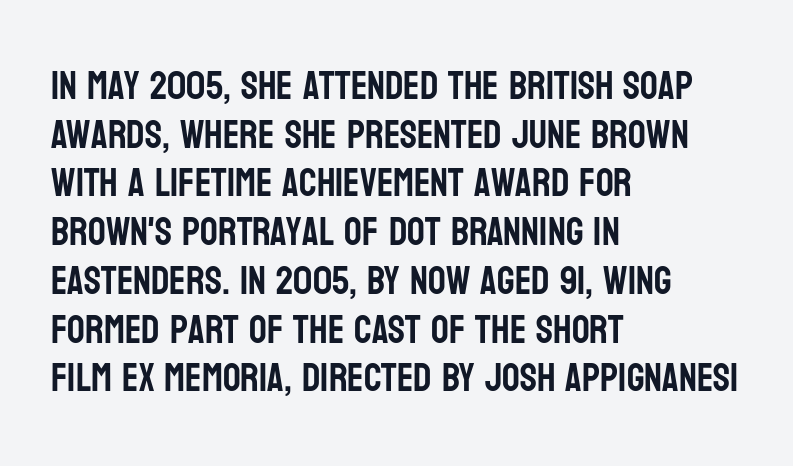
{"serif": "no", "italic": "no", "width": "condensed", "stroke_contrast": "low", "x_height": "large", "monospaced": "no", "underline": "no", "align": "left", "line_spacing": "normal", "line_spacing_ratio": 1.25, "letter_spacing": "normal", "letter_spacing_em": 0.0, "glyph_px": 39}
